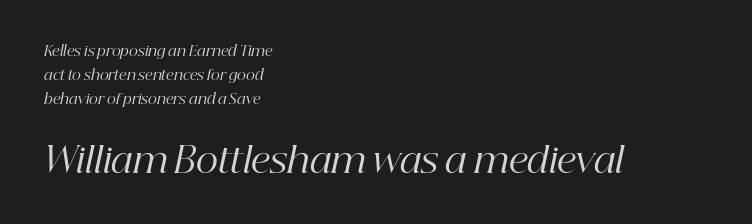
Q: Is the text bold? A: No.
Q: Is the text italic (slanted)? A: Yes, it leans right by about 12 degrees.
Q: Is the typeface a serif or a sans-serif typeface? A: Serif.
Q: Is the text underlined? A: No.
Q: How is the paragraph aligned? A: Left-aligned.
Q: Is the spacing between letters normal or unusually wide? A: Normal.
Q: Which block of text is set in a larger size, the first (top) or the second (bottom)? A: The second (bottom) one.
Q: Width (condensed, normal, or wide)? A: Normal.
Q: Stroke contrast? A: High.
Q: x-height? A: Medium.
Q: Monospaced? A: No.
